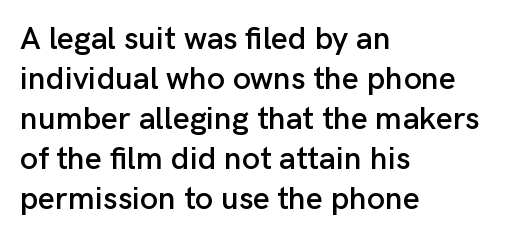
The image shows 32 px sans-serif type, upright; set left-aligned, normal line spacing (1.25x), normal letter spacing, not underlined; low stroke contrast and a medium x-height.
